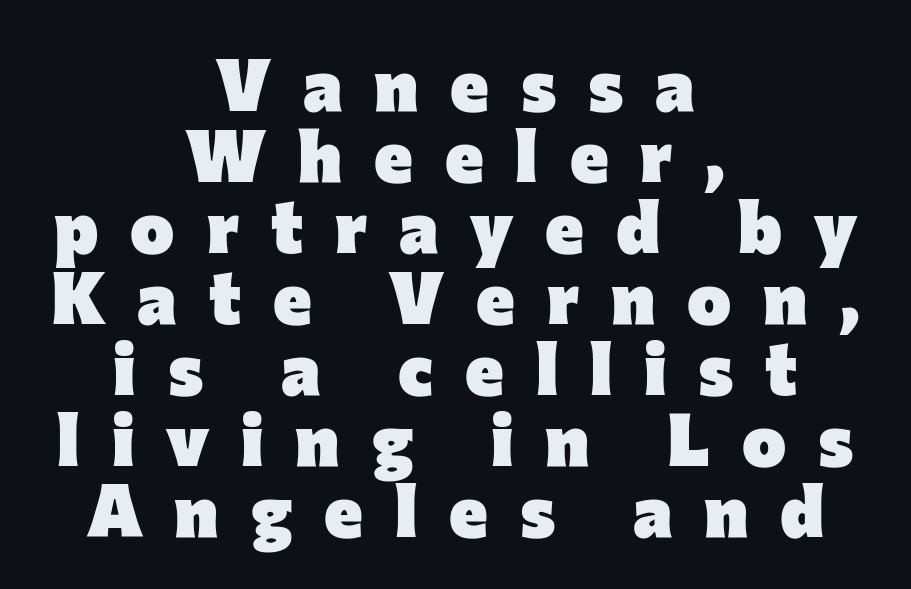
Q: Is the text bold? A: Yes.
Q: Is the text italic (slanted)? A: No, it is upright.
Q: Is the typeface a serif or a sans-serif typeface? A: Sans-serif.
Q: Is the text underlined? A: No.
Q: How is the paragraph aligned? A: Centered.
Q: Is the spacing between letters normal or unusually wide? A: Unusually wide.
Q: Is the spacing between lines tight, normal or loose? A: Tight.
Q: Width (condensed, normal, or wide)? A: Normal.
Q: Stroke contrast? A: Low.
Q: x-height? A: Medium.
Q: Monospaced? A: No.
